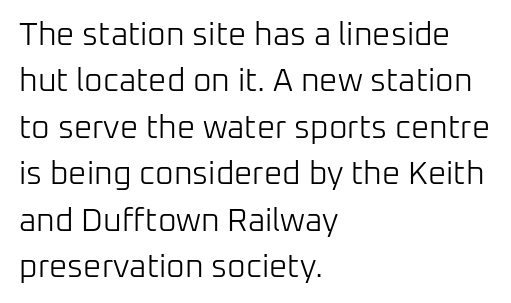
The image shows 32 px light sans-serif type, upright; set left-aligned, normal line spacing (1.45x), normal letter spacing, not underlined; low stroke contrast and a medium x-height.
